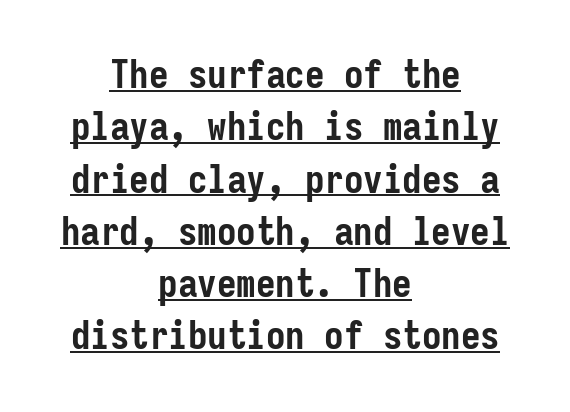
{"serif": "no", "italic": "no", "bold": "yes", "weight": "semibold", "width": "condensed", "stroke_contrast": "low", "x_height": "medium", "monospaced": "yes", "underline": "yes", "align": "center", "line_spacing": "normal", "line_spacing_ratio": 1.34, "letter_spacing": "normal", "letter_spacing_em": 0.0, "glyph_px": 39}
